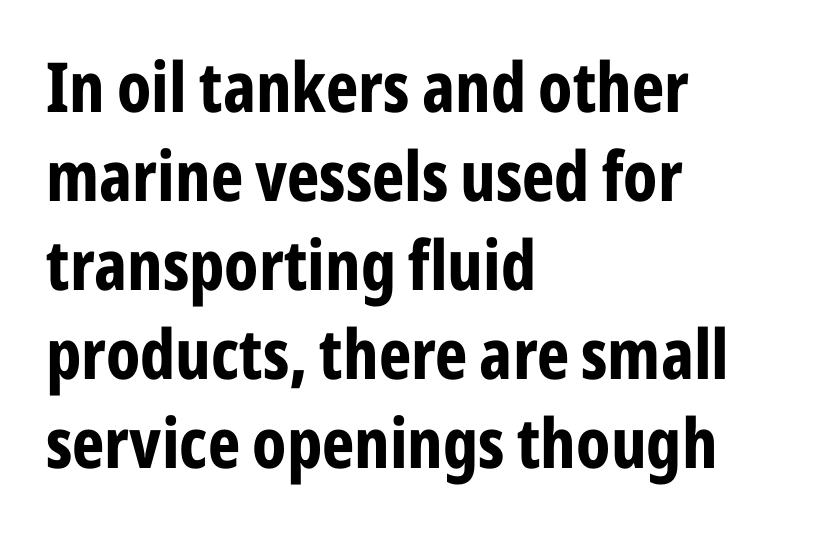
Type style note: lacks serifs. The space beneath each line is pristine and unruled. The typesetter chose a ragged-right arrangement here. The letters stand upright; this is a roman face.
